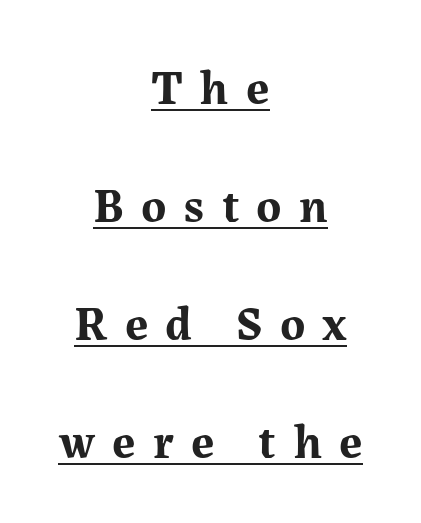
Q: Is the text bold? A: Yes.
Q: Is the text italic (slanted)? A: No, it is upright.
Q: Is the typeface a serif or a sans-serif typeface? A: Serif.
Q: Is the text underlined? A: Yes.
Q: How is the paragraph aligned? A: Centered.
Q: Is the spacing between letters normal or unusually wide? A: Unusually wide.
Q: Is the spacing between lines tight, normal or loose? A: Loose.
Q: Width (condensed, normal, or wide)? A: Normal.
Q: Stroke contrast? A: Medium.
Q: x-height? A: Medium.
Q: Monospaced? A: No.
